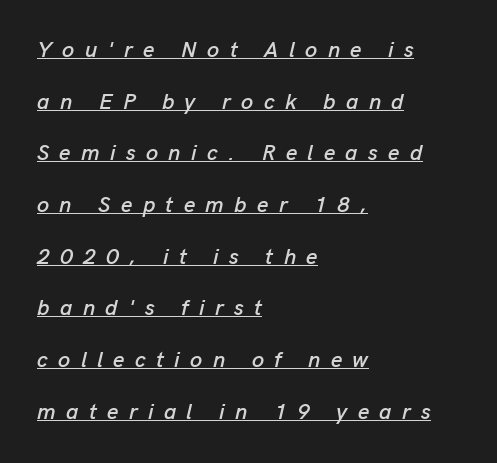
The image shows 22 px text type, italic (leaning right); set left-aligned, loose line spacing (2.35x), unusually wide letter spacing (+0.47 em), underlined.
